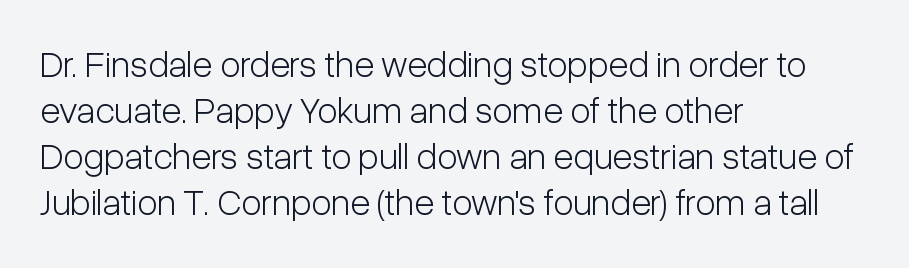
The passage shown is typed in a proportional face where columns would drift. Posture: straight, roman, zero tilt. The face used here is rendered with its standard letterfit. Decoration check: the copy has no underline. The designer went with a sans here, leaving each stem footless.
